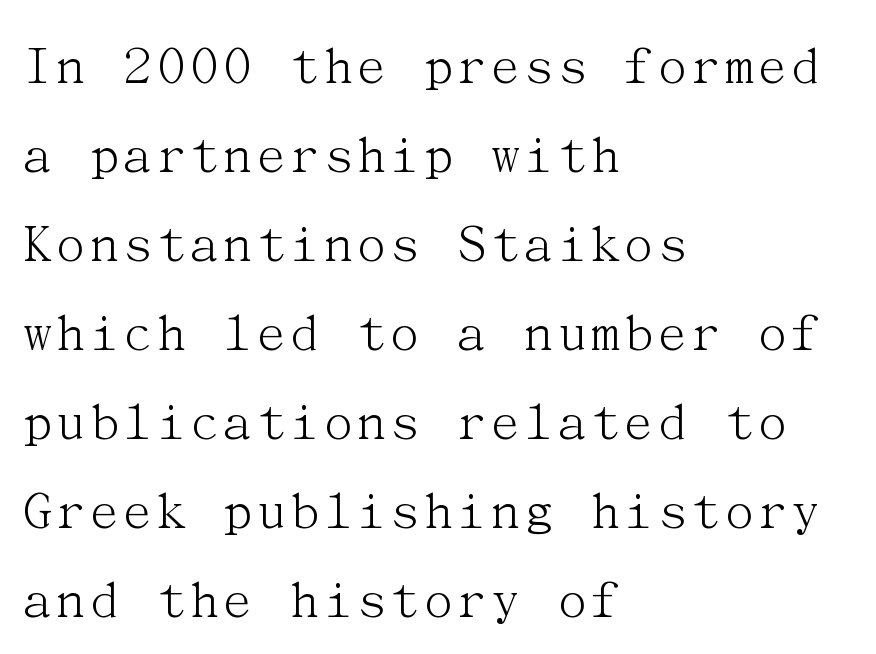
{"serif": "yes", "italic": "no", "bold": "no", "weight": "light", "width": "normal", "stroke_contrast": "medium", "x_height": "medium", "underline": "no", "align": "left", "line_spacing": "normal", "line_spacing_ratio": 1.56, "letter_spacing": "normal", "letter_spacing_em": 0.0, "glyph_px": 57}
